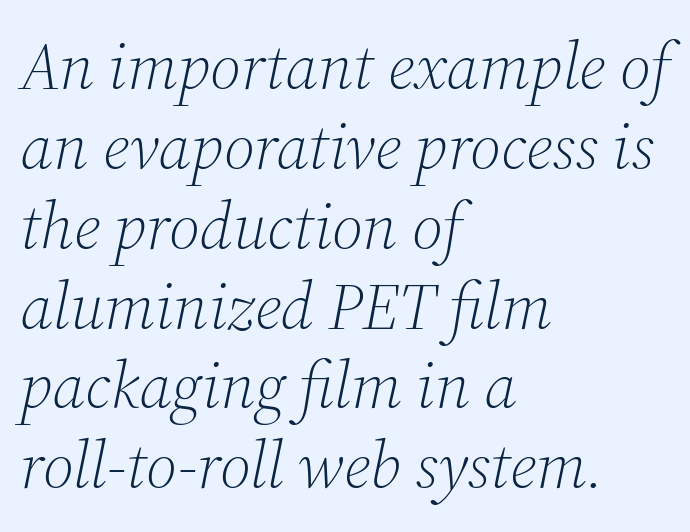
{"serif": "yes", "italic": "yes", "lean": "right", "slant_degrees": 12, "bold": "no", "weight": "light", "width": "normal", "stroke_contrast": "medium", "x_height": "medium", "monospaced": "no", "underline": "no", "align": "left", "line_spacing_ratio": 1.21, "letter_spacing": "normal", "letter_spacing_em": 0.0, "glyph_px": 66}
